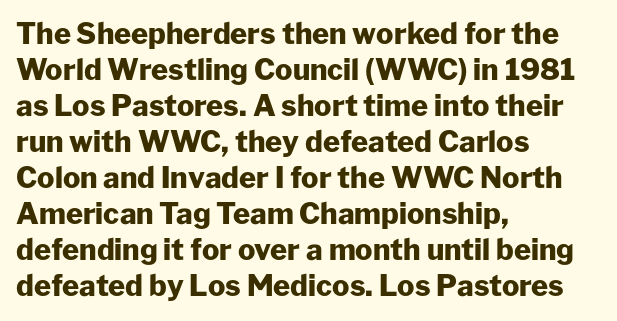
Q: Is the text bold? A: Yes.
Q: Is the text italic (slanted)? A: No, it is upright.
Q: Is the typeface a serif or a sans-serif typeface? A: Sans-serif.
Q: Is the text underlined? A: No.
Q: How is the paragraph aligned? A: Left-aligned.
Q: Is the spacing between letters normal or unusually wide? A: Normal.
Q: Width (condensed, normal, or wide)? A: Normal.
Q: Stroke contrast? A: Low.
Q: x-height? A: Medium.
Q: Monospaced? A: No.
